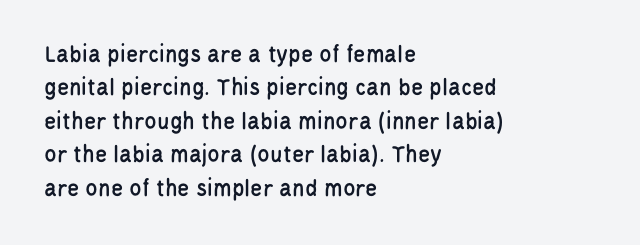
The image shows 25 px text type, upright; set left-aligned, normal line spacing (1.34x), normal letter spacing, not underlined.
